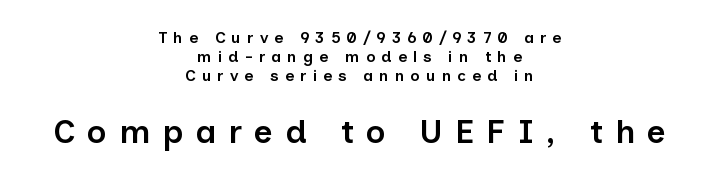
Anything drawn beneath the words? Only blank space. This is roman type, the default non-slanted kind. The lower block of text is set noticeably larger than the block above it. The setting favours the middle, as headings and verse often do. The tracking jumps out immediately: characters are airy and widely separated.
